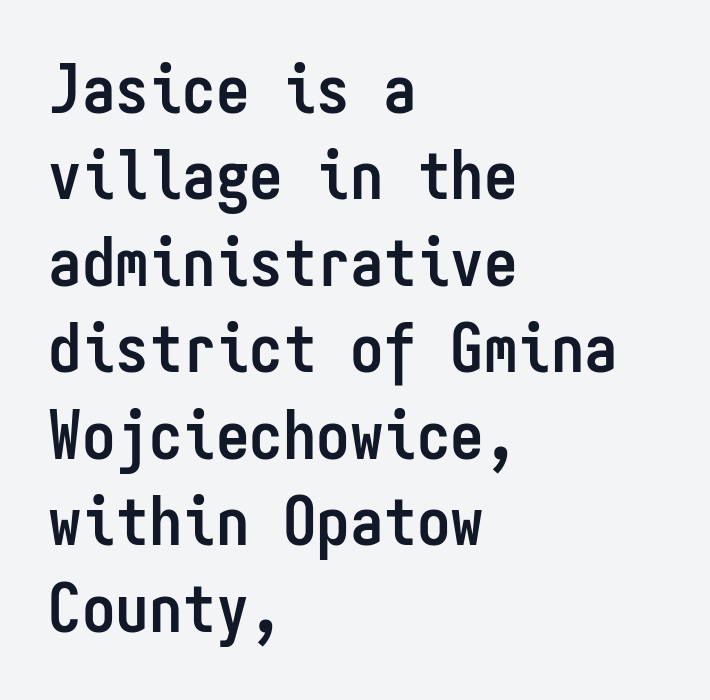
{"serif": "no", "italic": "no", "bold": "yes", "weight": "semibold", "width": "condensed", "stroke_contrast": "low", "x_height": "medium", "monospaced": "yes", "underline": "no", "align": "left", "line_spacing": "normal", "line_spacing_ratio": 1.29, "letter_spacing": "normal", "letter_spacing_em": 0.0, "glyph_px": 67}
